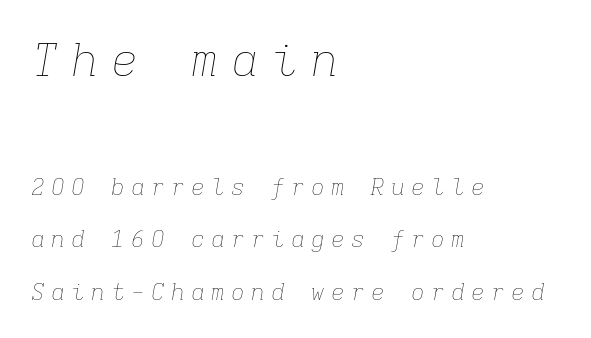
Q: Is the text bold? A: No.
Q: Is the text italic (slanted)? A: Yes, it leans right by about 9 degrees.
Q: Is the text underlined? A: No.
Q: How is the paragraph aligned? A: Left-aligned.
Q: Is the spacing between letters normal or unusually wide? A: Unusually wide.
Q: Is the spacing between lines tight, normal or loose? A: Loose.
Q: Which block of text is set in a larger size, the first (top) or the second (bottom)? A: The first (top) one.
Q: Width (condensed, normal, or wide)? A: Normal.
Q: Stroke contrast? A: Low.
Q: x-height? A: Medium.
Q: Monospaced? A: Yes.
